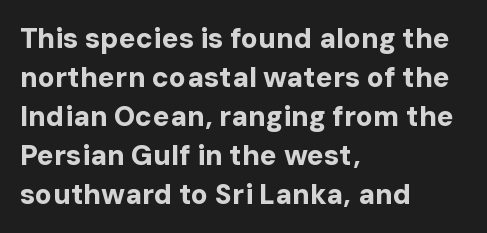
{"serif": "no", "italic": "no", "bold": "yes", "weight": "bold", "width": "normal", "stroke_contrast": "low", "x_height": "medium", "monospaced": "no", "underline": "no", "align": "left", "line_spacing": "normal", "line_spacing_ratio": 1.39, "letter_spacing": "normal", "letter_spacing_em": 0.0, "glyph_px": 28}
